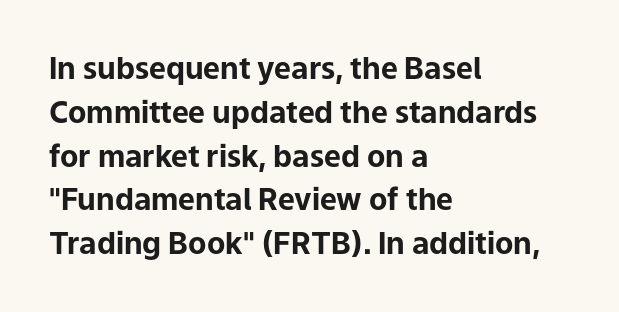
Baseline-to-baseline distance is the conventional proportion of letter height. Unlike italic type, these characters show no tilt at all. Just letters on the line, the space beneath them empty. Think of a printed novel: that variable character pitch is what you see here.
